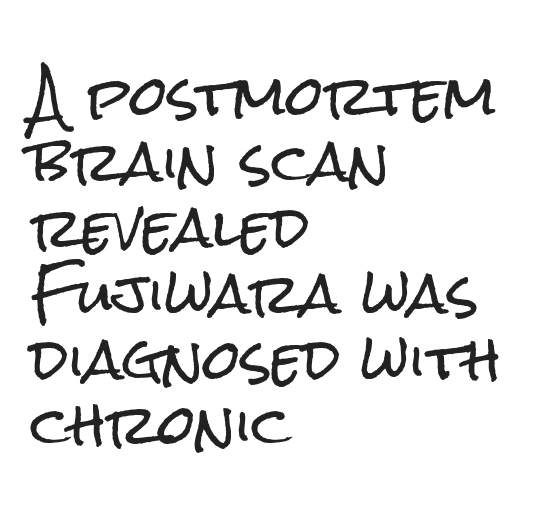
Q: Is the text italic (slanted)? A: No, it is upright.
Q: Is the typeface a serif or a sans-serif typeface? A: Sans-serif.
Q: Is the text underlined? A: No.
Q: How is the paragraph aligned? A: Left-aligned.
Q: Is the spacing between letters normal or unusually wide? A: Normal.
Q: Width (condensed, normal, or wide)? A: Condensed.
Q: Stroke contrast? A: Low.
Q: x-height? A: Medium.
Q: Monospaced? A: No.
